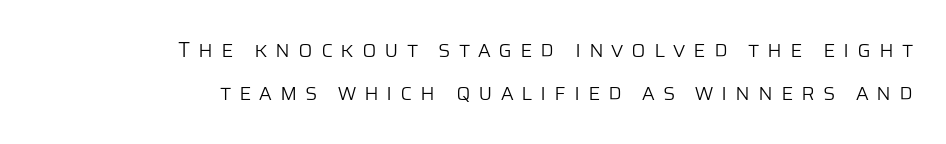
Q: Is the text bold? A: No.
Q: Is the text italic (slanted)? A: No, it is upright.
Q: Is the text underlined? A: No.
Q: How is the paragraph aligned? A: Right-aligned.
Q: Is the spacing between letters normal or unusually wide? A: Unusually wide.
Q: Is the spacing between lines tight, normal or loose? A: Loose.
